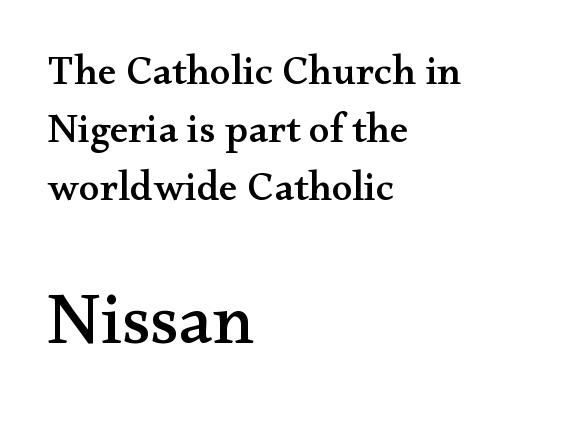
The image shows 73 px wide serif type, upright; set left-aligned, normal line spacing (1.38x), normal letter spacing, not underlined; the second (bottom) block is 1.74x larger; medium stroke contrast and a small x-height.
